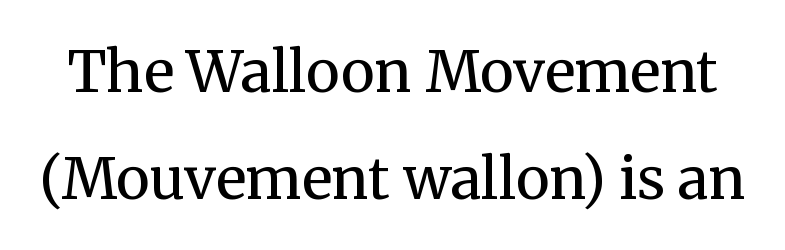
The image shows 57 px regular-weight serif type, upright; set line spacing 1.87x, normal letter spacing, not underlined; medium stroke contrast and a medium x-height.
